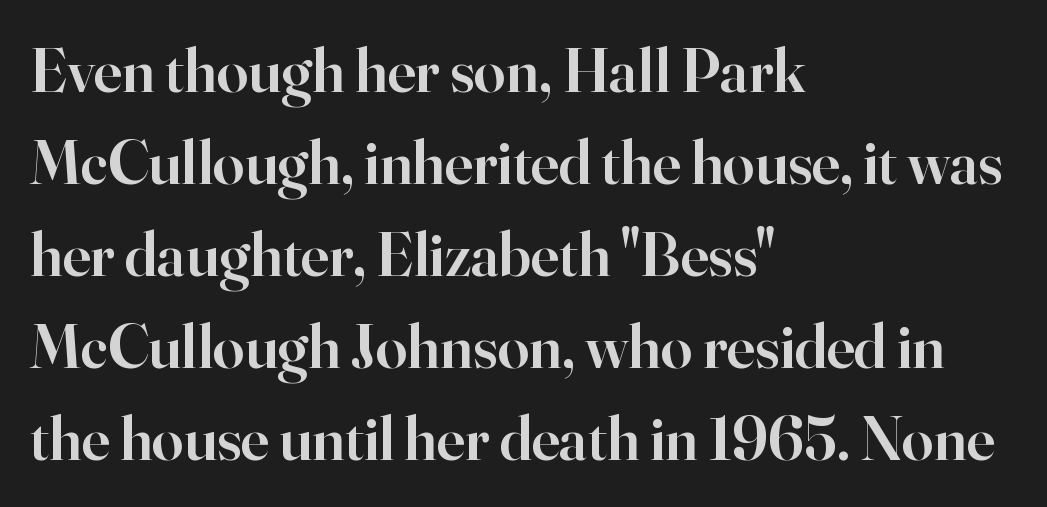
{"serif": "yes", "italic": "no", "bold": "semi", "weight": "semibold", "width": "normal", "stroke_contrast": "high", "x_height": "small", "monospaced": "no", "underline": "no", "align": "left", "line_spacing": "normal", "line_spacing_ratio": 1.46, "letter_spacing": "normal", "letter_spacing_em": 0.0, "glyph_px": 63}
